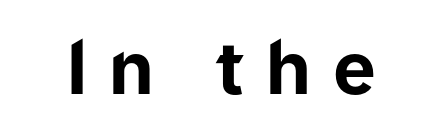
The horizontal fit of the characters is loose and conspicuously gappy. A dark, heavy texture on the line: the type is bold. Bare-footed words on every line. Proportional: the letters do not fall into vertical columns. Check where the strokes stop: nothing finishes them off — pure sans.
